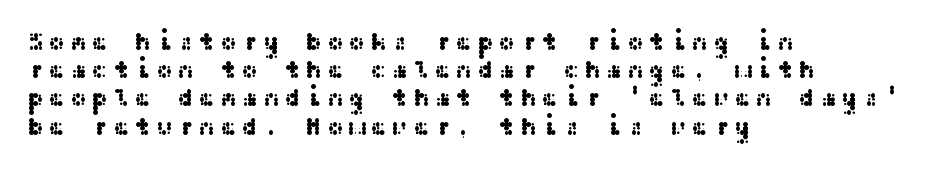
{"italic": "no", "underline": "no", "align": "left", "line_spacing": "tight", "line_spacing_ratio": 1.13, "glyph_px": 25}
